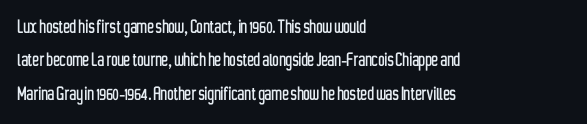
Regarding leading, the lines here are spaced in the standard way. The typography opts for an upright posture over an oblique one. Caption: multi-line text, flush left, ragged right. Nothing unusual about the tracking: characters are spaced as the font intends.
